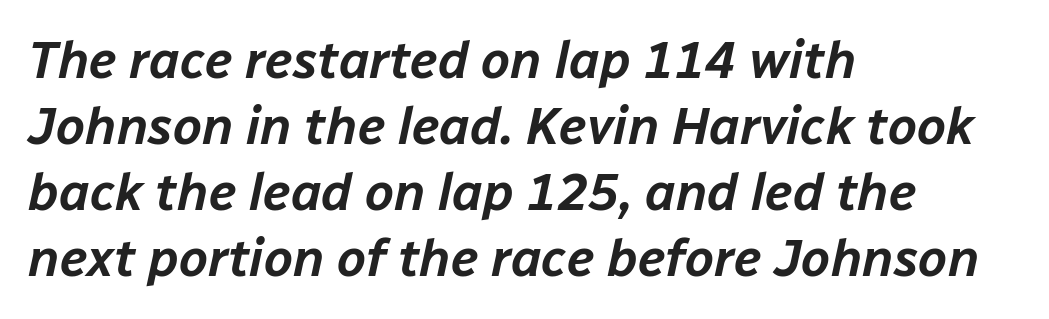
The passage is arranged the way most books set body copy — flush left. Nobody touched the tracking dial on this one. Looks like regular typesetting: each glyph gets only the width it needs. Slanted lettering throughout. This block has exactly the height ordinary leading produces. The area under the type is left untouched.
